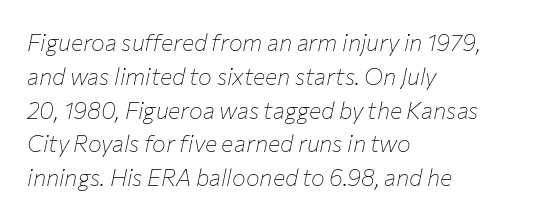
The image shows 23 px text type, italic (leaning right); set left-aligned, normal line spacing (1.47x), normal letter spacing, not underlined.
